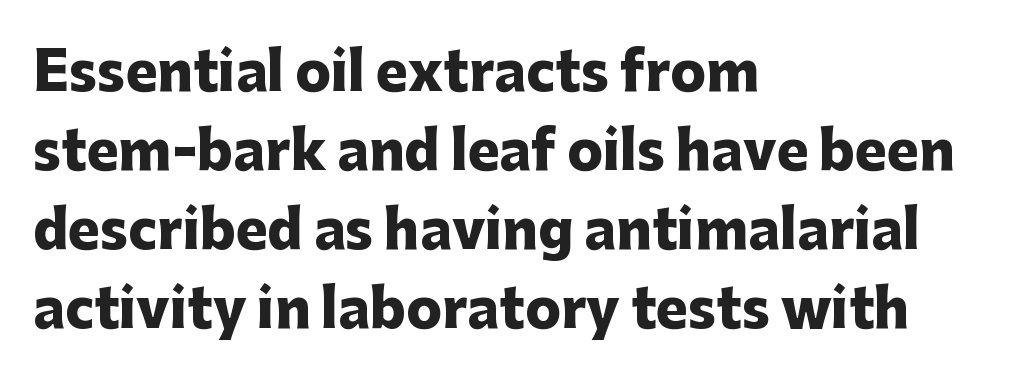
Standard letterfit; no display-style spreading of the glyphs. This sample has the flowing, uneven cadence of proportional lettering. Upright lettering throughout. The rendering uses a moderate line-height, typical for paragraphs.
